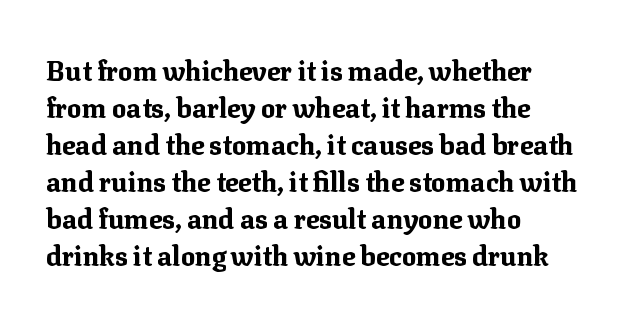
Q: Is the text bold? A: Yes.
Q: Is the text italic (slanted)? A: No, it is upright.
Q: Is the text underlined? A: No.
Q: How is the paragraph aligned? A: Left-aligned.
Q: Is the spacing between letters normal or unusually wide? A: Normal.
Q: Is the spacing between lines tight, normal or loose? A: Normal.
